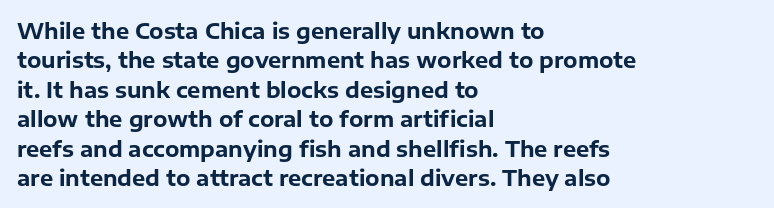
Q: Is the text bold? A: Yes.
Q: Is the text italic (slanted)? A: No, it is upright.
Q: Is the text underlined? A: No.
Q: How is the paragraph aligned? A: Left-aligned.
Q: Is the spacing between letters normal or unusually wide? A: Normal.
Q: Is the spacing between lines tight, normal or loose? A: Normal.
